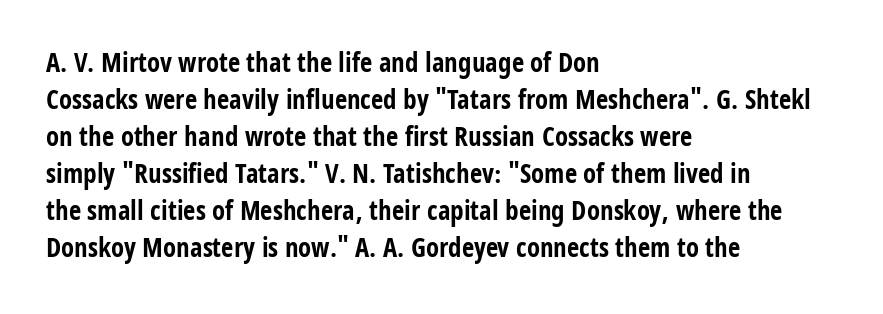
The image shows 27 px bold type, upright; set left-aligned, normal line spacing (1.37x), normal letter spacing, not underlined.
